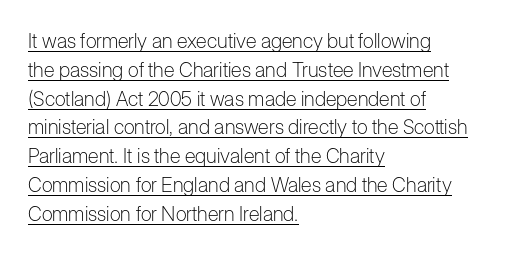
Weight: regular or lighter. Tall strokes in this sample are plumb rather than angled. This sample keeps an unexceptional amount of space between lines. The horizontal fit of the characters is conventional and even. The glyphs are accompanied by a horizontal stroke just below them. The text block is weighted toward the left margin, trailing off unevenly rightward.
